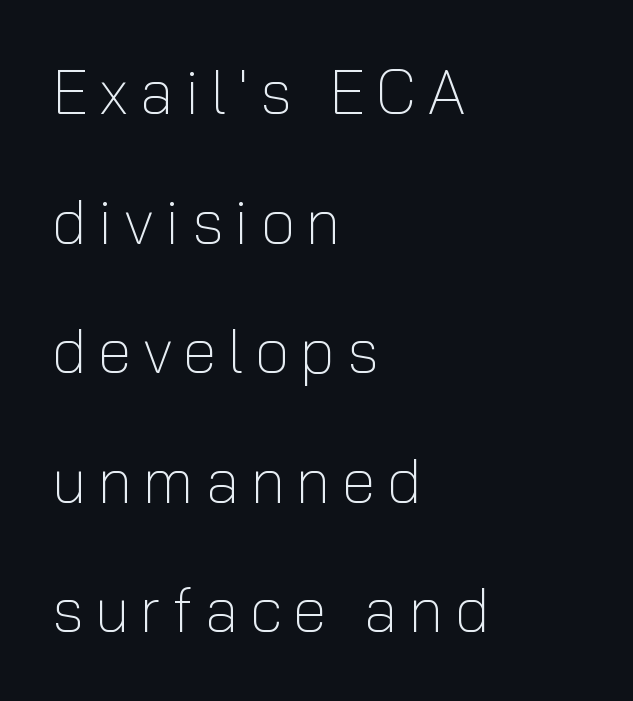
{"serif": "no", "italic": "no", "bold": "no", "weight": "light", "width": "normal", "stroke_contrast": "low", "x_height": "medium", "monospaced": "no", "underline": "no", "align": "left", "line_spacing": "loose", "line_spacing_ratio": 2.09, "glyph_px": 62}
